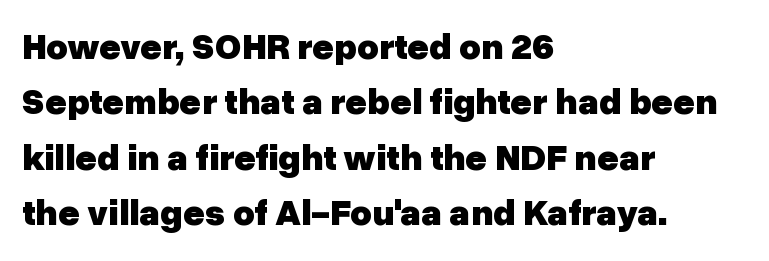
{"serif": "no", "italic": "no", "bold": "yes", "weight": "heavy", "width": "normal", "stroke_contrast": "low", "x_height": "medium", "monospaced": "no", "underline": "no", "align": "left", "line_spacing": "normal", "line_spacing_ratio": 1.5, "letter_spacing": "normal", "letter_spacing_em": 0.0, "glyph_px": 37}
